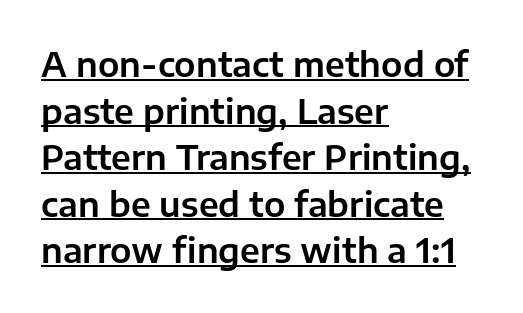
{"serif": "no", "italic": "no", "width": "normal", "stroke_contrast": "low", "x_height": "medium", "monospaced": "no", "underline": "yes", "align": "left", "line_spacing": "normal", "line_spacing_ratio": 1.37, "letter_spacing": "normal", "letter_spacing_em": 0.0, "glyph_px": 34}
